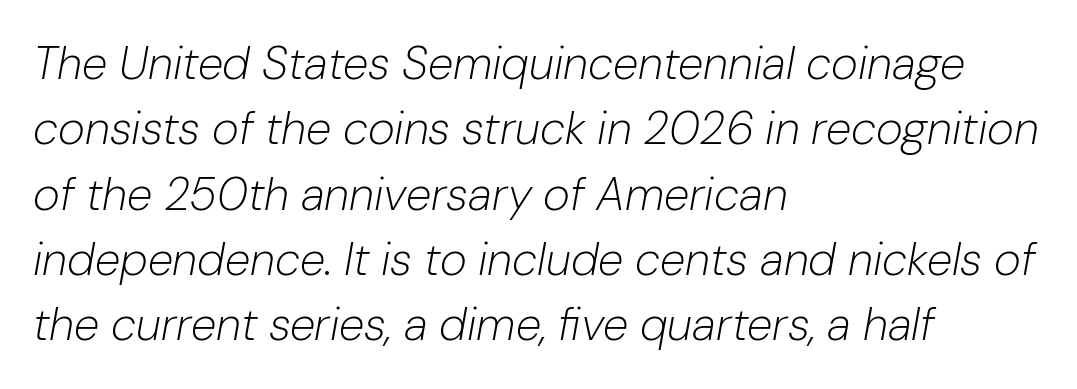
Normally led — the rows are evenly, conventionally spaced. Is the block centered? No — it sits flush against the left margin. Compared with ordinary roman type, these characters are visibly tilted. Rule under the text: the space is simply empty. Character widths vary here, with narrow letters taking less room than wide ones. This sample uses plain, unmodified letter spacing.
